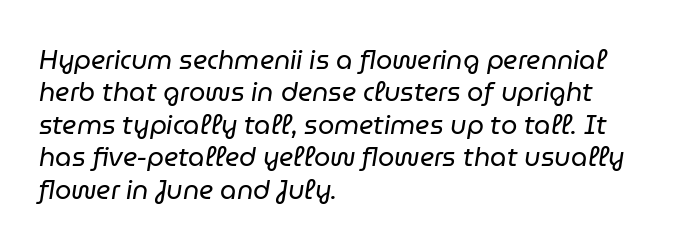
Q: Is the text bold? A: No.
Q: Is the text italic (slanted)? A: Yes, it leans right by about 9 degrees.
Q: Is the text underlined? A: No.
Q: How is the paragraph aligned? A: Left-aligned.
Q: Is the spacing between letters normal or unusually wide? A: Normal.
Q: Is the spacing between lines tight, normal or loose? A: Normal.
